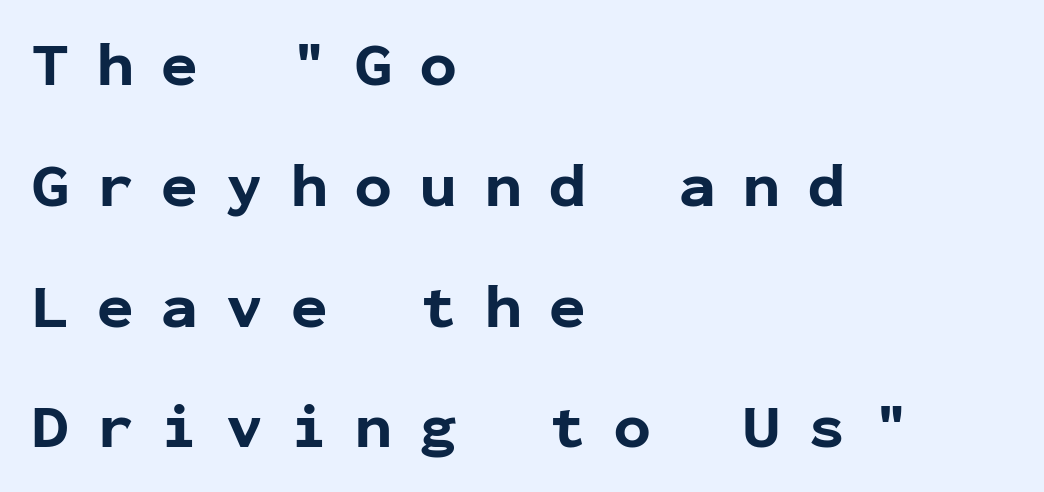
A dark, heavy texture on the line: the type is bold. The face used here is a sans, in the tradition of grotesques and geometrics. The axis of the letterforms is exactly vertical. The face used here is monospaced, like something from a code editor. Leftover space on each line is placed entirely after the last word. The letterforms stand isolated, each surrounded by extra space.
